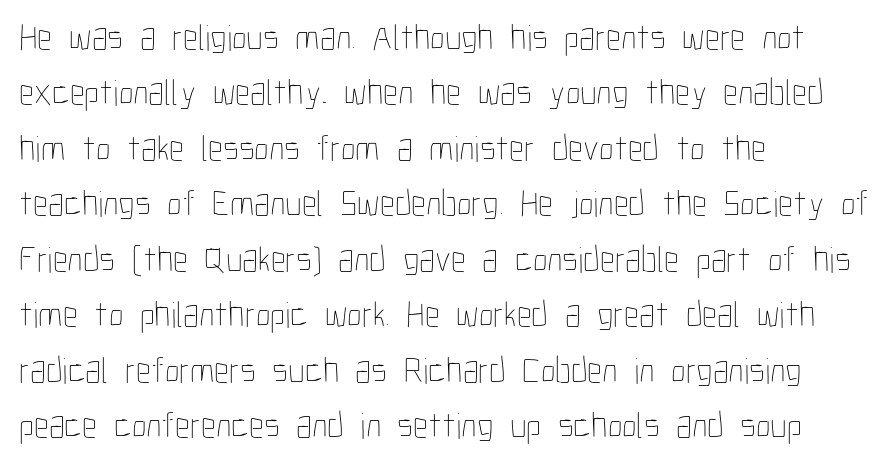
Tall strokes in this sample are plumb rather than angled. The letters advance in unequal steps, a hallmark of proportional type. Each stroke keeps to a modest, everyday thickness or less. Nobody drew a line under any word here. Alignment: flush left. Each new line begins a customary step beneath the previous one.
